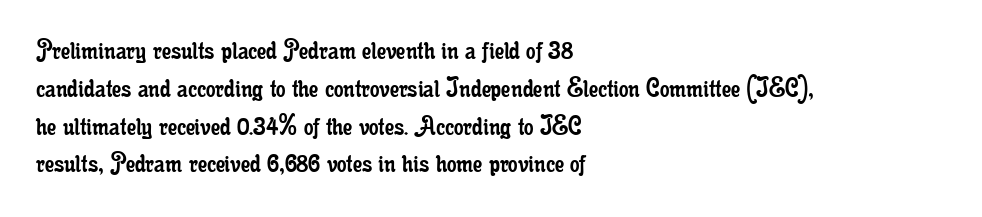
Each letter's strokes conclude with small projecting serifs. Between one letter and the next there's only the usual sliver of space. Varying glyph widths throughout — classic text-font behaviour. Regular leading. The typesetter chose a ragged-right arrangement here.
